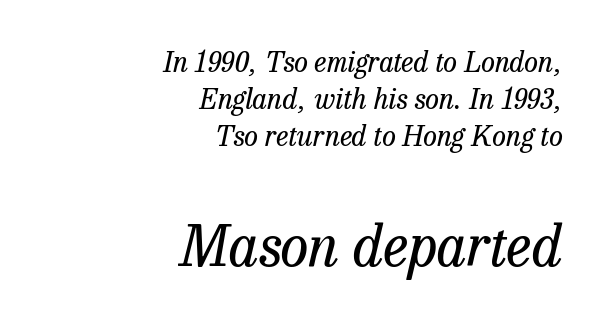
Q: Is the text bold? A: No.
Q: Is the text italic (slanted)? A: Yes, it leans right by about 13 degrees.
Q: Is the typeface a serif or a sans-serif typeface? A: Serif.
Q: Is the text underlined? A: No.
Q: How is the paragraph aligned? A: Right-aligned.
Q: Is the spacing between letters normal or unusually wide? A: Normal.
Q: Is the spacing between lines tight, normal or loose? A: Normal.
Q: Which block of text is set in a larger size, the first (top) or the second (bottom)? A: The second (bottom) one.
Q: Width (condensed, normal, or wide)? A: Normal.
Q: Stroke contrast? A: Low.
Q: x-height? A: Medium.
Q: Monospaced? A: No.
